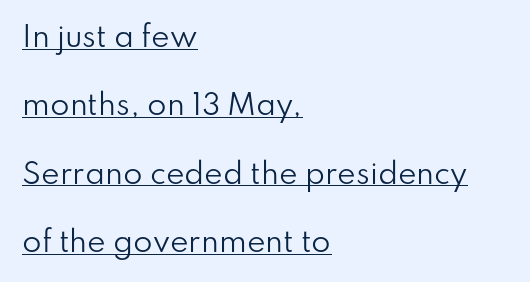
Q: Is the text bold? A: No.
Q: Is the text italic (slanted)? A: No, it is upright.
Q: Is the typeface a serif or a sans-serif typeface? A: Sans-serif.
Q: Is the text underlined? A: Yes.
Q: How is the paragraph aligned? A: Left-aligned.
Q: Is the spacing between letters normal or unusually wide? A: Normal.
Q: Is the spacing between lines tight, normal or loose? A: Loose.
Q: Width (condensed, normal, or wide)? A: Normal.
Q: Stroke contrast? A: Low.
Q: x-height? A: Small.
Q: Monospaced? A: No.
